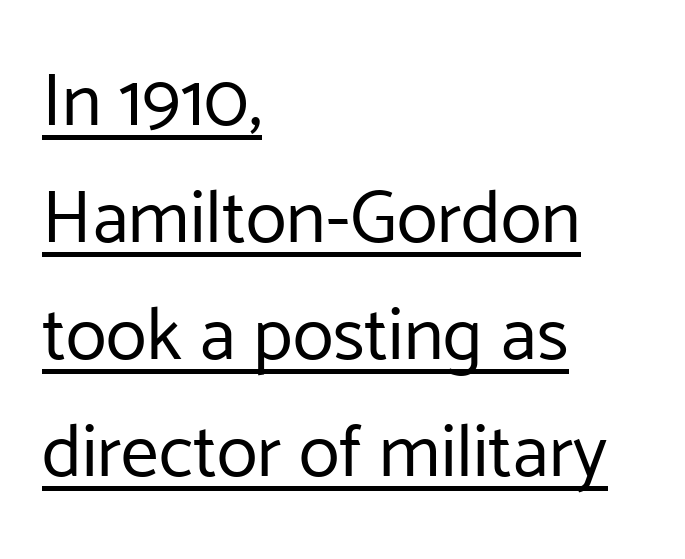
Q: Is the text bold? A: No.
Q: Is the text italic (slanted)? A: No, it is upright.
Q: Is the typeface a serif or a sans-serif typeface? A: Sans-serif.
Q: Is the text underlined? A: Yes.
Q: How is the paragraph aligned? A: Left-aligned.
Q: Is the spacing between letters normal or unusually wide? A: Normal.
Q: Is the spacing between lines tight, normal or loose? A: Normal.
Q: Width (condensed, normal, or wide)? A: Normal.
Q: Stroke contrast? A: Low.
Q: x-height? A: Medium.
Q: Monospaced? A: No.
